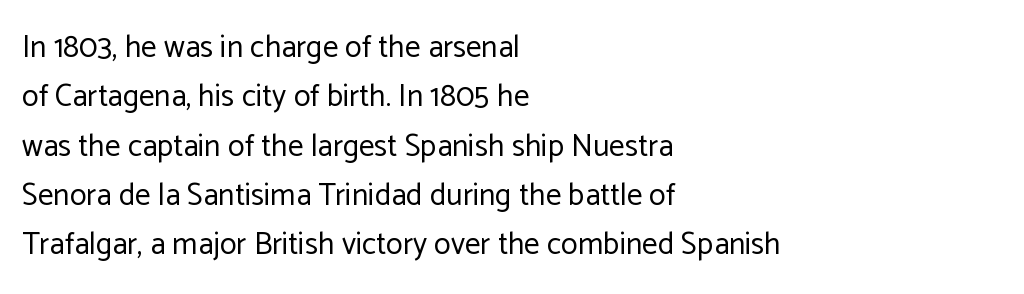
Vertically, the passage feels balanced, rows spaced as you'd expect. The area under the type is left untouched. Weight: in the light-to-regular range. This sample uses a sans-serif face. The passage shown is typed in a proportional face where columns would drift.
